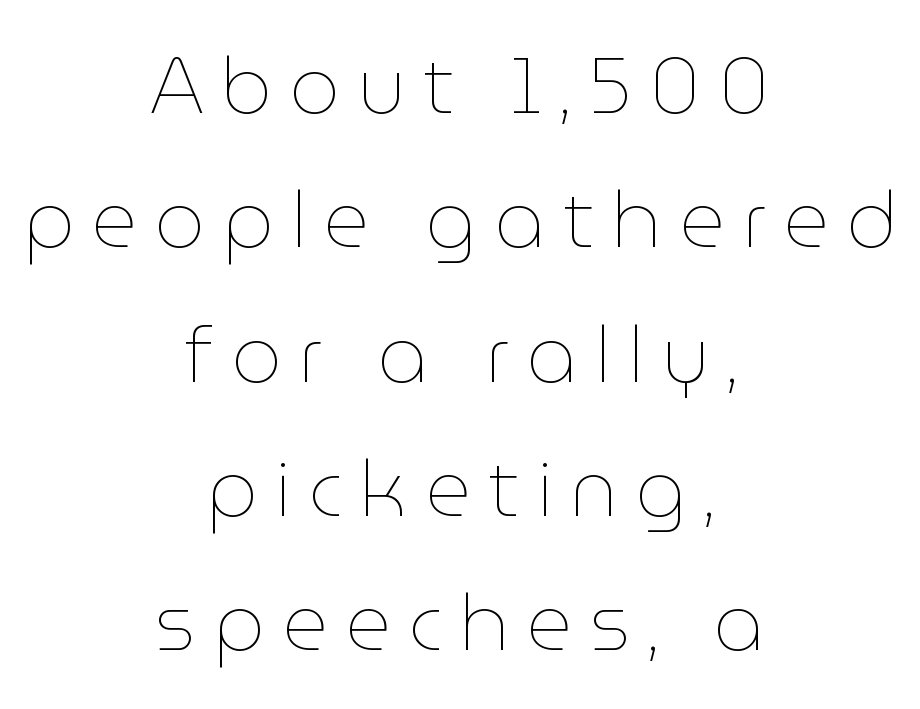
If you folded the block vertically in half, each line would mirror itself in length. Is this a fixed-width face? No — the glyphs have proportional, varying widths. This block has exactly the height ordinary leading produces. Nope, not italic — everything's standing straight. The letterforms stand isolated, each surrounded by extra space.
